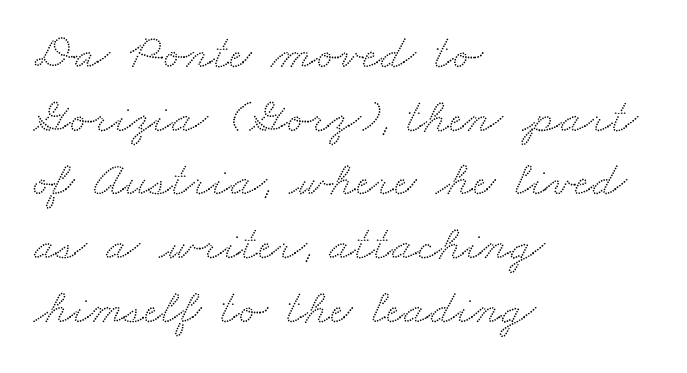
The image shows 49 px wide serif type; set left-aligned, normal line spacing (1.3x), normal letter spacing, not underlined; medium stroke contrast and a small x-height.
